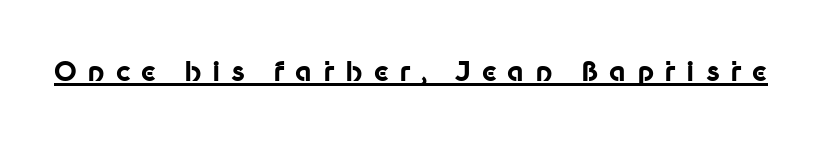
Q: Is the text bold? A: Yes.
Q: Is the text italic (slanted)? A: No, it is upright.
Q: Is the text underlined? A: Yes.
Q: Is the spacing between letters normal or unusually wide? A: Unusually wide.
